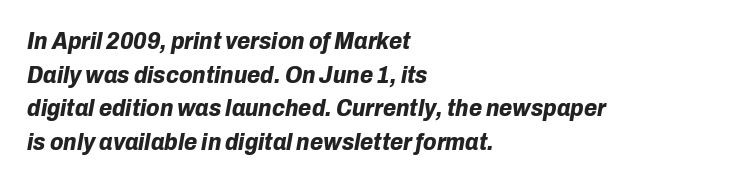
{"italic": "yes", "lean": "right", "slant_degrees": 10, "bold": "yes", "underline": "no", "align": "left", "line_spacing": "normal", "line_spacing_ratio": 1.4, "letter_spacing": "normal", "letter_spacing_em": 0.0, "glyph_px": 24}
